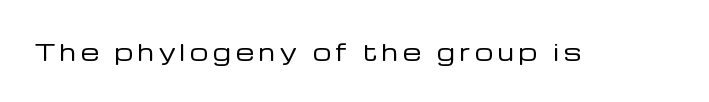
It's the straight-up-and-down kind of type. No extra ink here — the face is not bold. Descender tails drop into unmarked territory. Short note: letters widely spaced.
